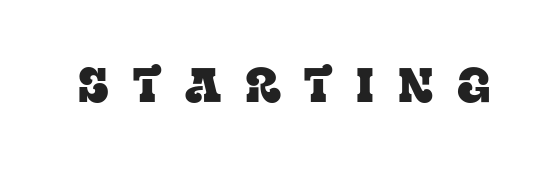
Posture: upright roman. Characters follow at a spacing far wider than the type designer built in. Character widths vary here, with narrow letters taking less room than wide ones. Check where the strokes stop: tiny serifs finish them off. Glance below the letters and you will spot only blank space.
